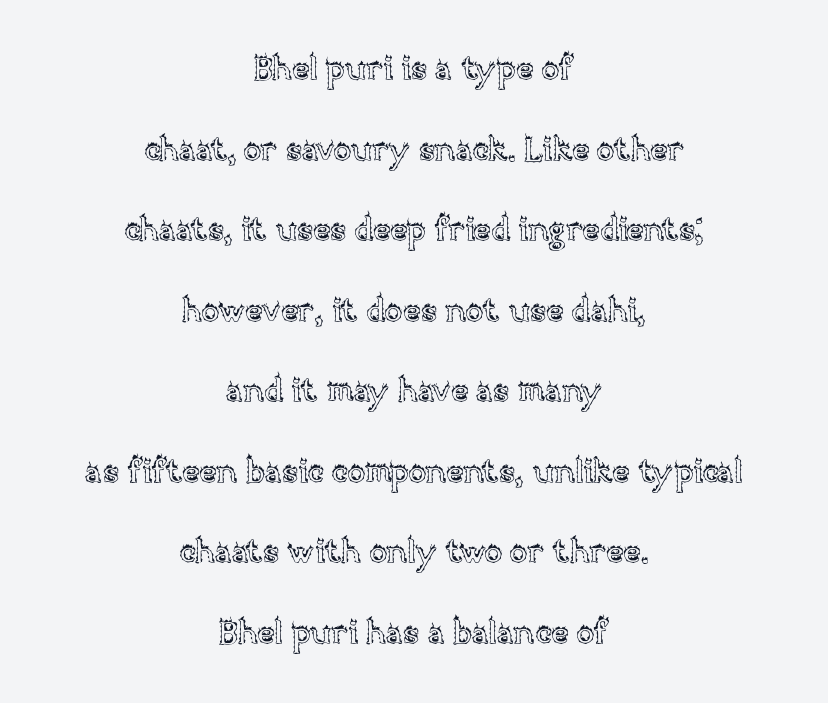
These lines are centered, leaving both edges ragged. Quick note: underline off. Do the characters align in a grid? No, the font is proportional. No italicization has been applied; the sample stays upright. Caption: standard tracking, unaltered. The space between consecutive lines is lavish.
